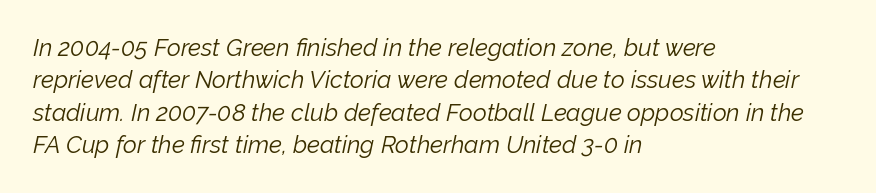
{"italic": "yes", "lean": "right", "slant_degrees": 12, "bold": "no", "underline": "no", "align": "left", "line_spacing": "normal", "line_spacing_ratio": 1.35, "letter_spacing": "normal", "letter_spacing_em": 0.0, "glyph_px": 24}
